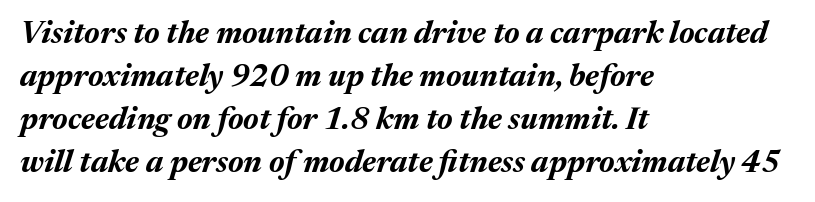
Q: Is the text bold? A: Yes.
Q: Is the text italic (slanted)? A: Yes, it leans right by about 17 degrees.
Q: Is the text underlined? A: No.
Q: How is the paragraph aligned? A: Left-aligned.
Q: Is the spacing between letters normal or unusually wide? A: Normal.
Q: Is the spacing between lines tight, normal or loose? A: Normal.
Q: Width (condensed, normal, or wide)? A: Normal.
Q: Stroke contrast? A: Medium.
Q: x-height? A: Medium.
Q: Monospaced? A: No.
